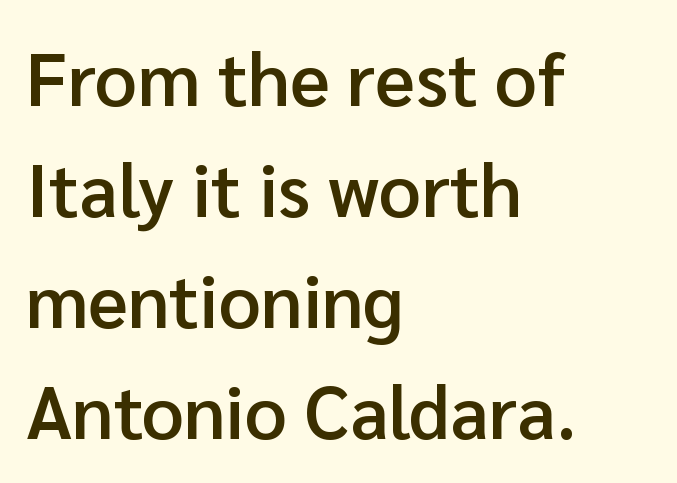
Q: Is the text bold? A: Semi-bold.
Q: Is the text italic (slanted)? A: No, it is upright.
Q: Is the typeface a serif or a sans-serif typeface? A: Sans-serif.
Q: Is the text underlined? A: No.
Q: How is the paragraph aligned? A: Left-aligned.
Q: Is the spacing between letters normal or unusually wide? A: Normal.
Q: Is the spacing between lines tight, normal or loose? A: Normal.
Q: Width (condensed, normal, or wide)? A: Normal.
Q: Stroke contrast? A: Low.
Q: x-height? A: Medium.
Q: Monospaced? A: No.
